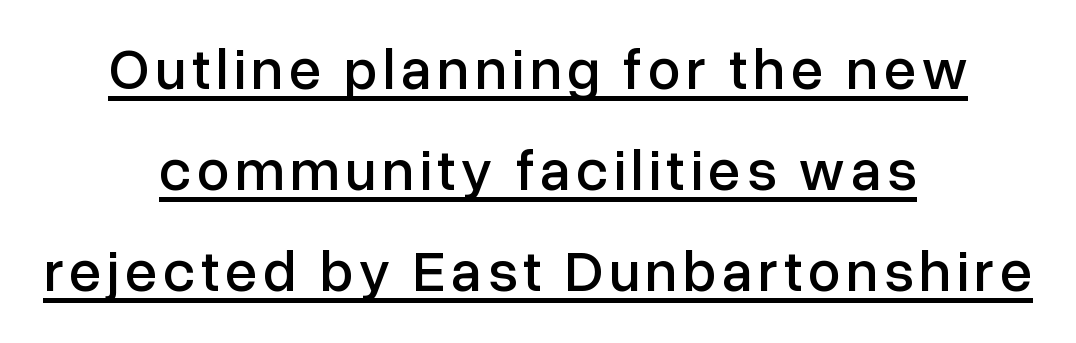
Q: Is the text italic (slanted)? A: No, it is upright.
Q: Is the typeface a serif or a sans-serif typeface? A: Sans-serif.
Q: Is the text underlined? A: Yes.
Q: How is the paragraph aligned? A: Centered.
Q: Width (condensed, normal, or wide)? A: Normal.
Q: Stroke contrast? A: Low.
Q: x-height? A: Medium.
Q: Monospaced? A: No.
